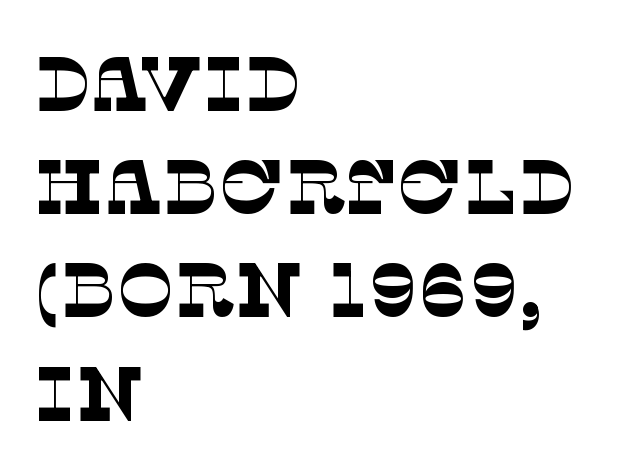
The letterforms sit shoulder to shoulder at normal distance. Stems here are at most as thick as an everyday book face. Spacing verdict: proportional, widths tailored to each character. Lines of text with bare space underneath.
